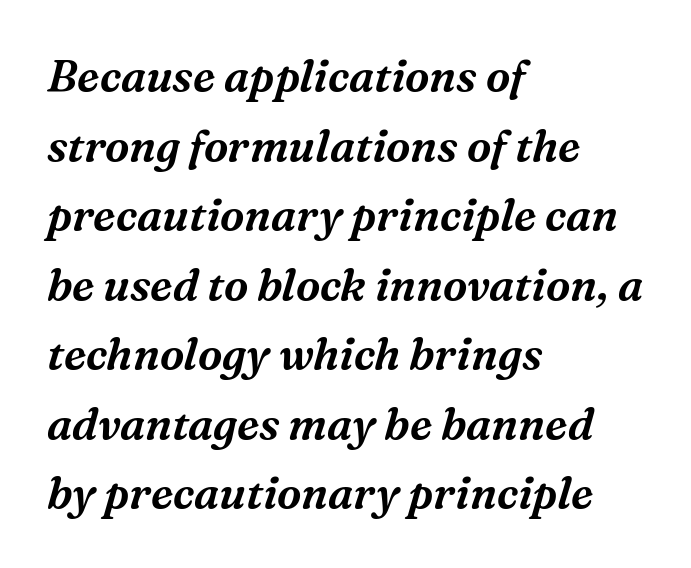
Q: Is the text italic (slanted)? A: Yes, it leans right by about 16 degrees.
Q: Is the typeface a serif or a sans-serif typeface? A: Serif.
Q: Is the text underlined? A: No.
Q: How is the paragraph aligned? A: Left-aligned.
Q: Is the spacing between letters normal or unusually wide? A: Normal.
Q: Is the spacing between lines tight, normal or loose? A: Normal.
Q: Width (condensed, normal, or wide)? A: Normal.
Q: Stroke contrast? A: Medium.
Q: x-height? A: Medium.
Q: Monospaced? A: No.
